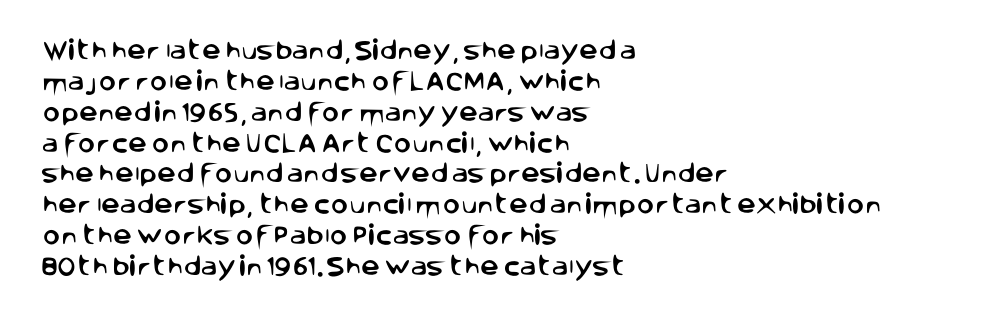
{"italic": "no", "underline": "no", "align": "left", "line_spacing": "normal", "line_spacing_ratio": 1.47, "letter_spacing": "normal", "letter_spacing_em": 0.0, "glyph_px": 21}
